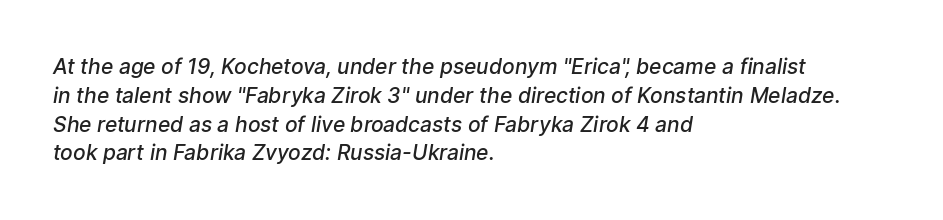
Q: Is the text bold? A: Semi-bold.
Q: Is the text underlined? A: No.
Q: How is the paragraph aligned? A: Left-aligned.
Q: Is the spacing between letters normal or unusually wide? A: Normal.
Q: Is the spacing between lines tight, normal or loose? A: Normal.
